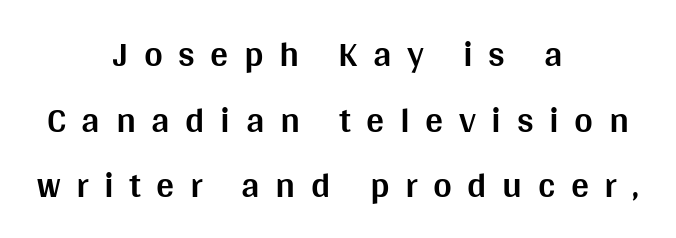
Q: Is the text bold? A: Yes.
Q: Is the text italic (slanted)? A: No, it is upright.
Q: Is the typeface a serif or a sans-serif typeface? A: Sans-serif.
Q: Is the text underlined? A: No.
Q: How is the paragraph aligned? A: Centered.
Q: Is the spacing between letters normal or unusually wide? A: Unusually wide.
Q: Width (condensed, normal, or wide)? A: Normal.
Q: Stroke contrast? A: Medium.
Q: x-height? A: Large.
Q: Monospaced? A: No.
